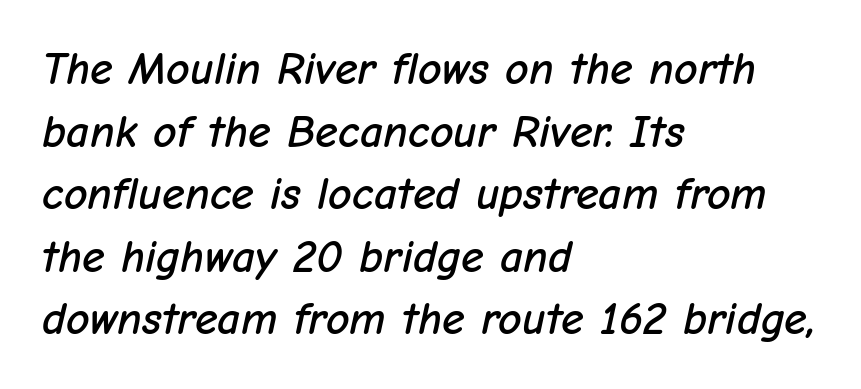
The image shows 46 px text type, italic (leaning right); set left-aligned, normal line spacing (1.36x), normal letter spacing, not underlined; low stroke contrast and a medium x-height.
